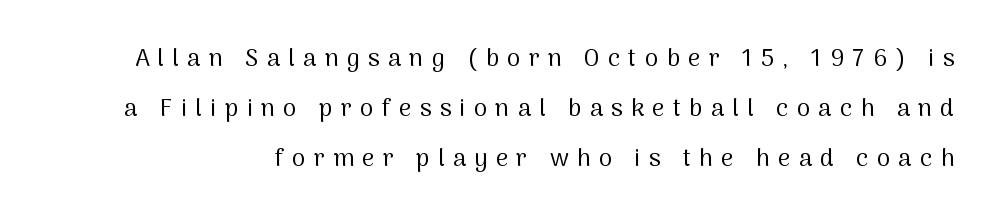
Q: Is the text bold? A: No.
Q: Is the text italic (slanted)? A: No, it is upright.
Q: Is the text underlined? A: No.
Q: Is the spacing between letters normal or unusually wide? A: Unusually wide.
Q: Is the spacing between lines tight, normal or loose? A: Loose.
